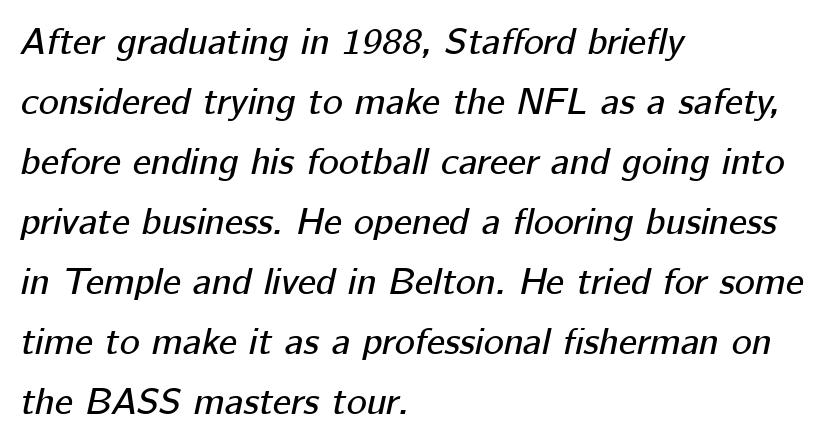
{"italic": "yes", "lean": "right", "slant_degrees": 12, "width": "normal", "stroke_contrast": "low", "x_height": "medium", "monospaced": "no", "underline": "no", "align": "left", "line_spacing": "normal", "line_spacing_ratio": 1.58, "letter_spacing": "normal", "letter_spacing_em": 0.0, "glyph_px": 38}
